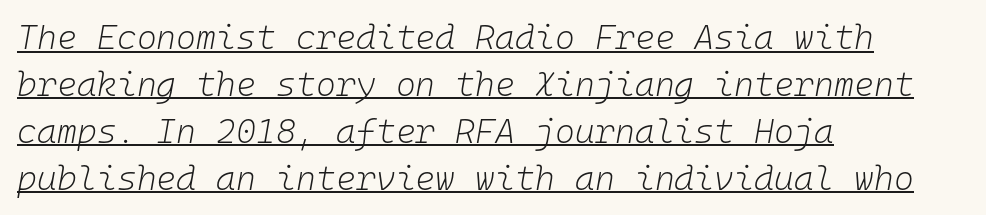
{"italic": "yes", "lean": "right", "slant_degrees": 10, "bold": "no", "weight": "light", "width": "normal", "stroke_contrast": "low", "x_height": "medium", "monospaced": "yes", "underline": "yes", "align": "left", "line_spacing": "normal", "line_spacing_ratio": 1.38, "letter_spacing": "normal", "letter_spacing_em": 0.0, "glyph_px": 34}
